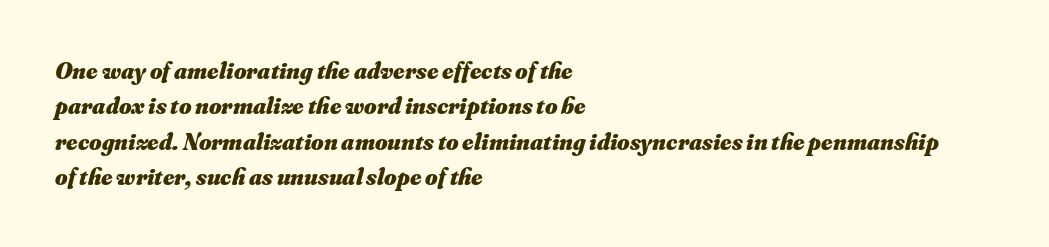
The image shows 24 px bold type, italic (leaning right); set left-aligned, normal line spacing (1.47x), normal letter spacing, not underlined.
